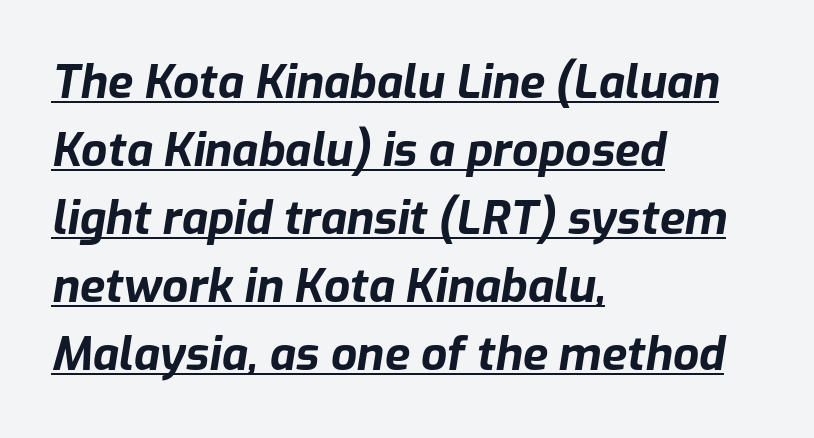
The image shows 46 px bold type, italic (leaning right); set left-aligned, normal line spacing (1.48x), normal letter spacing, underlined; low stroke contrast and a medium x-height.
